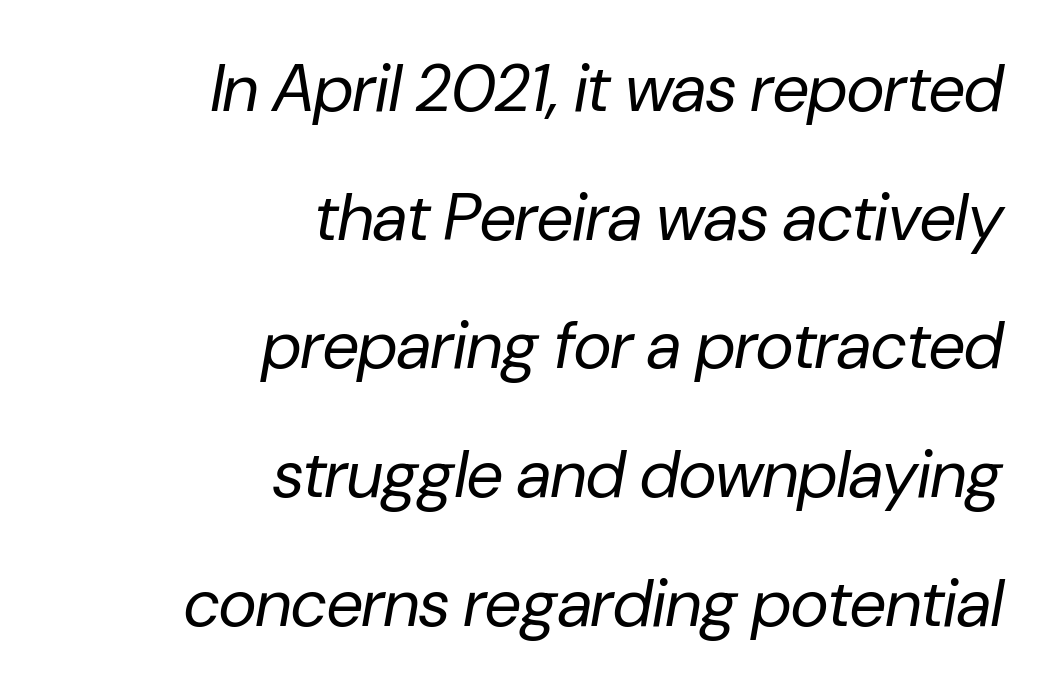
{"italic": "yes", "lean": "right", "slant_degrees": 10, "bold": "no", "weight": "regular", "width": "normal", "stroke_contrast": "low", "x_height": "medium", "monospaced": "no", "underline": "no", "align": "right", "line_spacing": "loose", "line_spacing_ratio": 1.95, "letter_spacing": "normal", "letter_spacing_em": 0.0, "glyph_px": 66}
